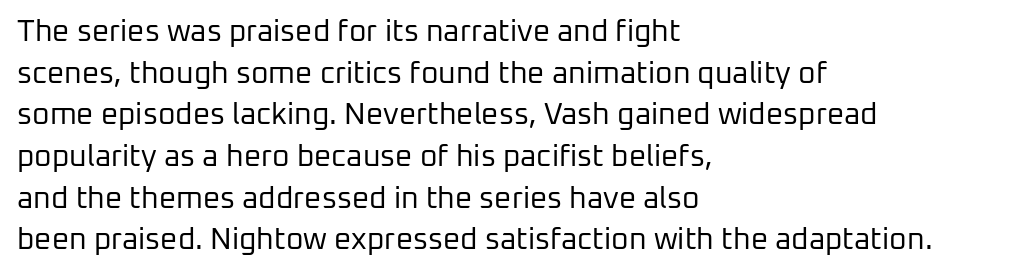
The image shows 30 px regular-weight sans-serif type, upright; set left-aligned, normal line spacing (1.39x), normal letter spacing, not underlined; low stroke contrast and a medium x-height.
